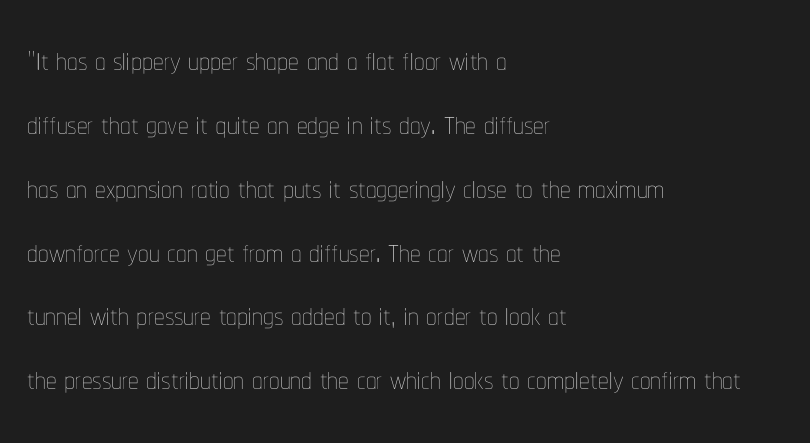
The strokes carry an ordinary text weight at most. You can tell it's not italic because the verticals are truly vertical. This rendering leaves character spacing at its baseline value. Here the designer chose a conventional face with non-uniform glyph widths.
